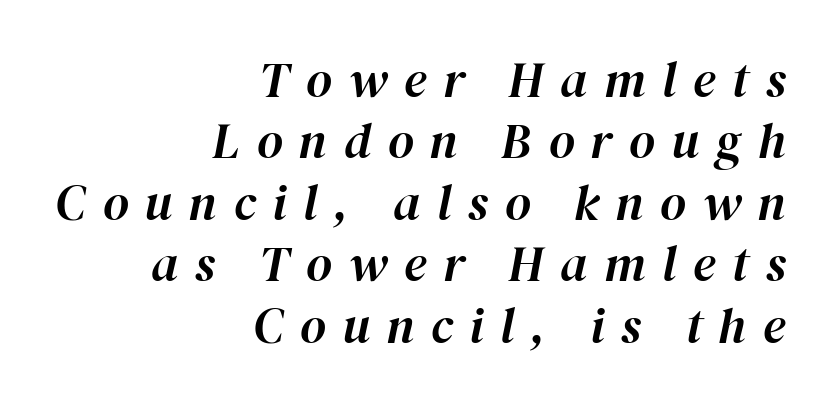
{"italic": "yes", "lean": "right", "slant_degrees": 12, "width": "normal", "stroke_contrast": "high", "x_height": "medium", "monospaced": "no", "underline": "no", "align": "right", "line_spacing_ratio": 1.23, "letter_spacing": "wide", "letter_spacing_em": 0.33, "glyph_px": 50}
